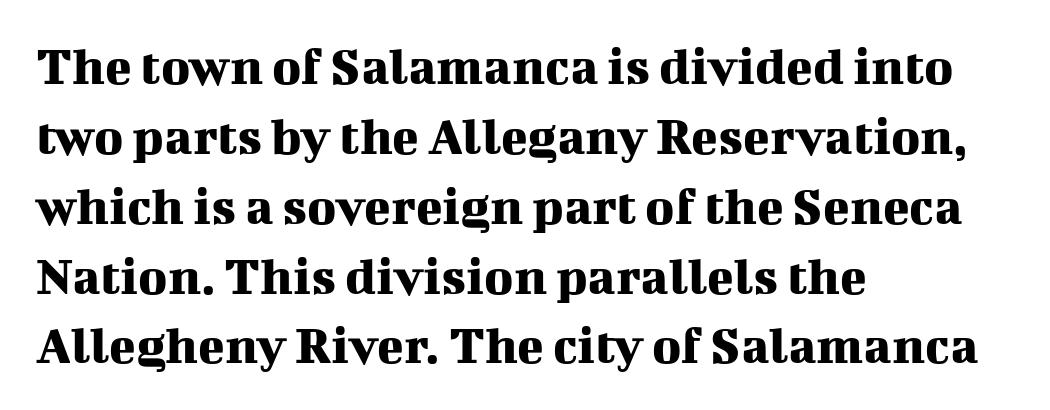
{"serif": "yes", "italic": "no", "width": "normal", "stroke_contrast": "medium", "x_height": "medium", "monospaced": "no", "underline": "no", "align": "left", "line_spacing": "normal", "line_spacing_ratio": 1.27, "letter_spacing": "normal", "letter_spacing_em": 0.0, "glyph_px": 55}
